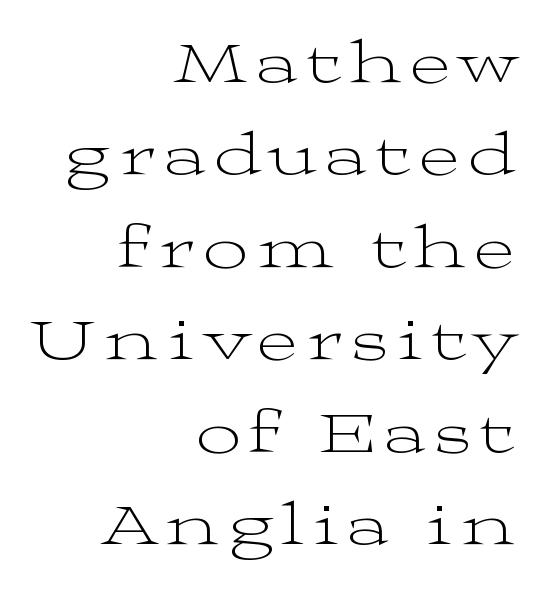
The specimen reads as upright at a glance. Think standard paragraph weight, or any step lighter than that. Every row of glyphs terminates at an identical x-position on the right. The text was rendered using a seriffed face with decorative stroke endings. Note the varied advance widths — an 'i' is clearly narrower than an 'm'.
